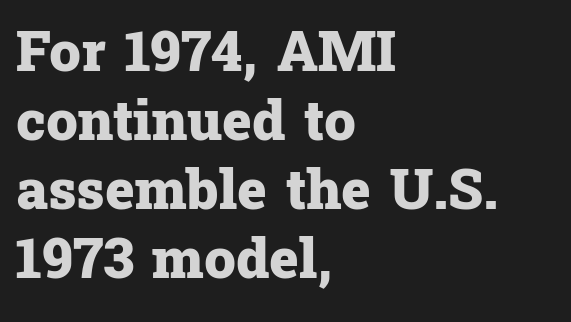
Q: Is the text bold? A: Yes.
Q: Is the text italic (slanted)? A: No, it is upright.
Q: Is the typeface a serif or a sans-serif typeface? A: Serif.
Q: Is the text underlined? A: No.
Q: How is the paragraph aligned? A: Left-aligned.
Q: Is the spacing between letters normal or unusually wide? A: Normal.
Q: Width (condensed, normal, or wide)? A: Normal.
Q: Stroke contrast? A: Low.
Q: x-height? A: Medium.
Q: Monospaced? A: No.
